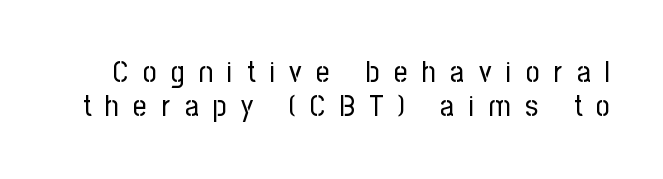
Character widths vary here, with narrow letters taking less room than wide ones. Nope, not italic — everything's standing straight. Leading: reduced. The foot of each line stays bare and open. The strokes carry an ordinary text weight at most. Honestly, the letter spacing is so wide it's the main thing you notice.
